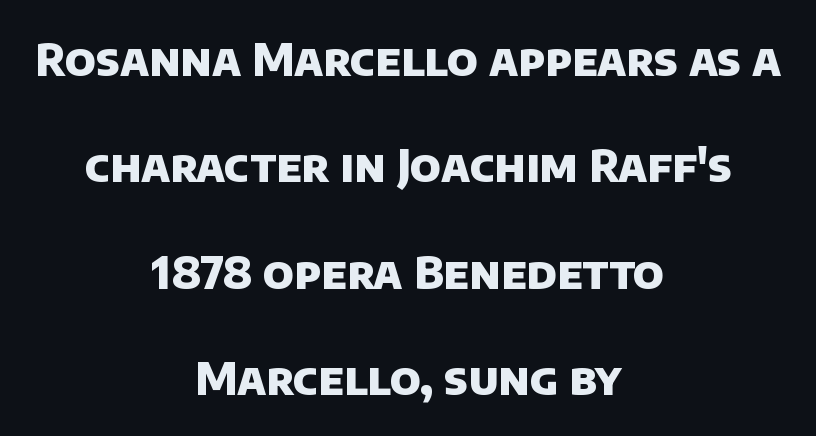
The image shows 44 px heavy sans-serif type; set centered, loose line spacing (2.42x), normal letter spacing, not underlined; low stroke contrast and a large x-height.
